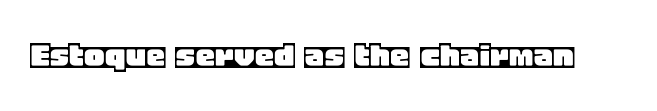
The image shows 39 px text type, upright; set normal letter spacing, not underlined; a large x-height.
